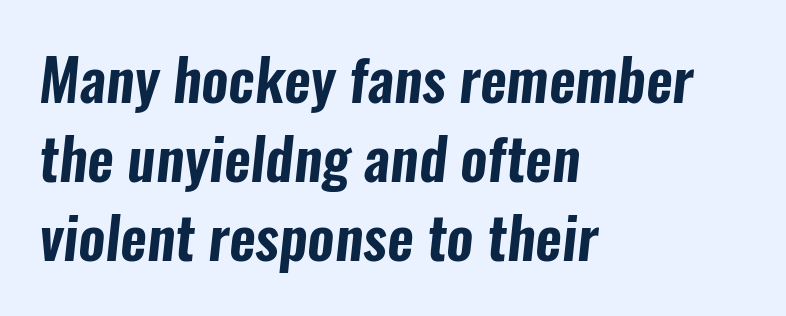
Q: Is the typeface a serif or a sans-serif typeface? A: Sans-serif.
Q: Is the text underlined? A: No.
Q: How is the paragraph aligned? A: Left-aligned.
Q: Is the spacing between letters normal or unusually wide? A: Normal.
Q: Is the spacing between lines tight, normal or loose? A: Normal.
Q: Width (condensed, normal, or wide)? A: Condensed.
Q: Stroke contrast? A: Low.
Q: x-height? A: Medium.
Q: Monospaced? A: No.
